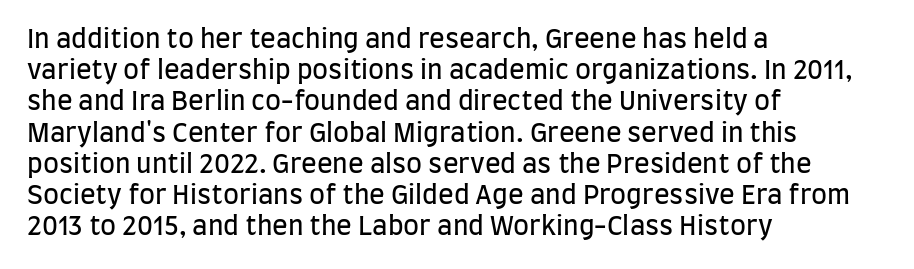
Q: Is the text bold? A: No.
Q: Is the text italic (slanted)? A: No, it is upright.
Q: Is the text underlined? A: No.
Q: How is the paragraph aligned? A: Left-aligned.
Q: Is the spacing between letters normal or unusually wide? A: Normal.
